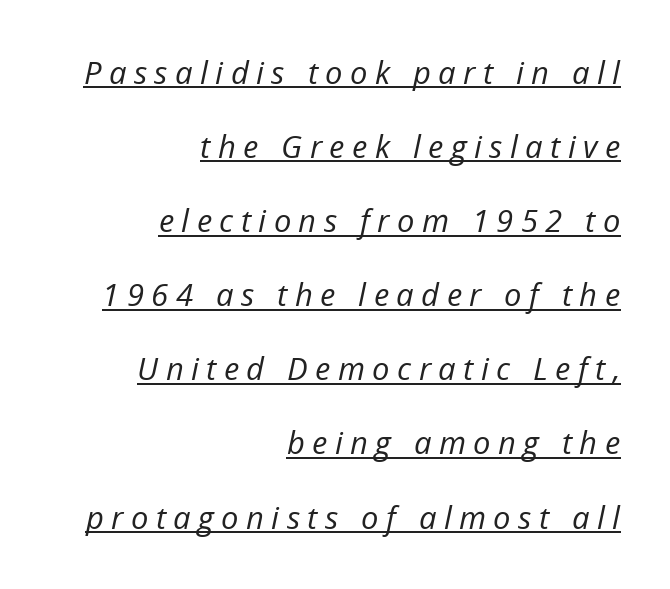
{"italic": "yes", "lean": "right", "slant_degrees": 12, "bold": "no", "weight": "regular", "width": "normal", "stroke_contrast": "low", "x_height": "medium", "monospaced": "no", "underline": "yes", "align": "right", "line_spacing": "loose", "line_spacing_ratio": 2.39, "letter_spacing": "wide", "letter_spacing_em": 0.24, "glyph_px": 31}
